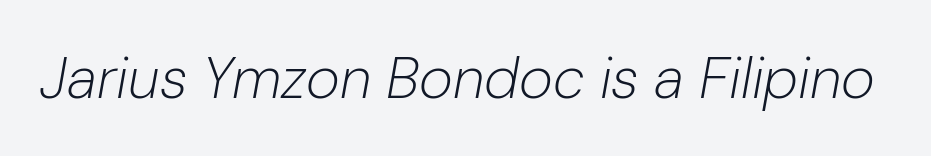
The baseline area is clear. Slant detected: the letters are inclined. Think of a printed novel: that variable character pitch is what you see here. Heft: none added — not bold.
